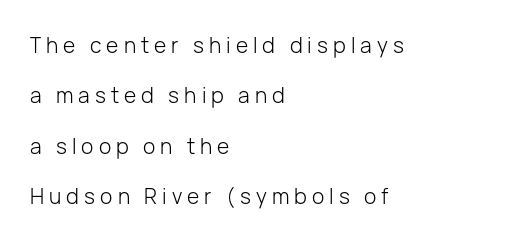
The image shows 21 px text type, upright; set left-aligned, loose line spacing (2.4x), unusually wide letter spacing (+0.24 em), not underlined.
